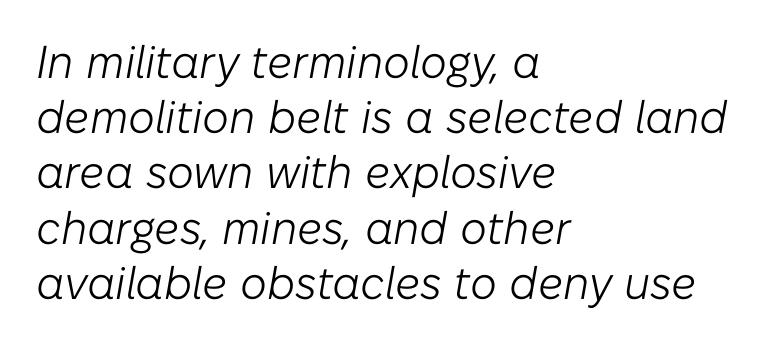
The image shows 46 px light type, italic (leaning right); set left-aligned, line spacing 1.2x, normal letter spacing, not underlined; low stroke contrast and a medium x-height.
